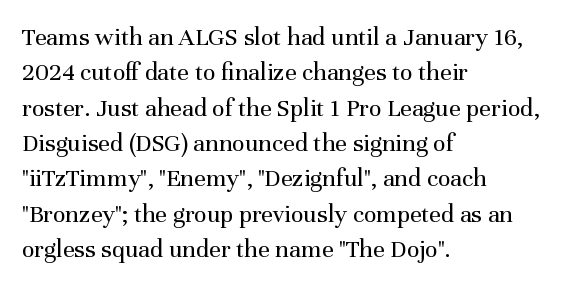
The image shows 26 px text type, upright; set left-aligned, normal line spacing (1.36x), normal letter spacing, not underlined.
